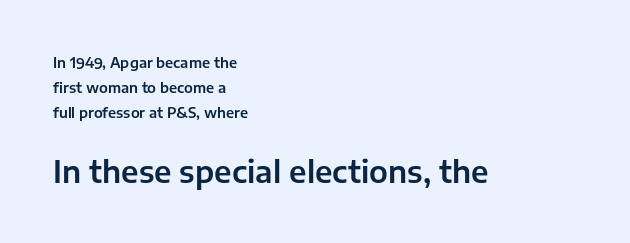
{"serif": "no", "italic": "no", "width": "normal", "stroke_contrast": "low", "x_height": "medium", "monospaced": "no", "underline": "no", "align": "left", "line_spacing_ratio": 1.78, "letter_spacing": "normal", "letter_spacing_em": 0.0, "larger_block": "second", "size_ratio": 2.14, "glyph_px": 30}
